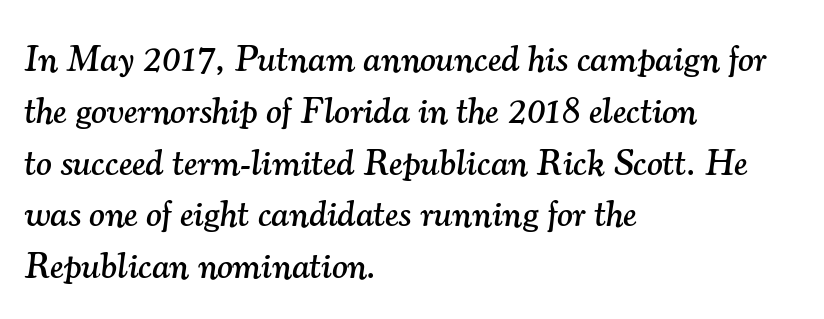
The image shows 37 px serif type, italic (leaning right); set left-aligned, normal line spacing (1.4x), normal letter spacing, not underlined; medium stroke contrast and a small x-height.
